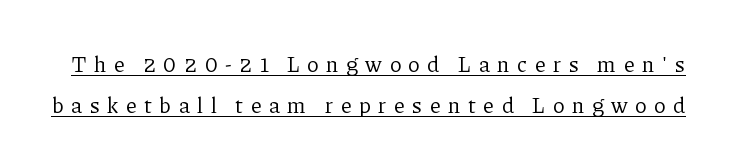
Q: Is the text bold? A: No.
Q: Is the text italic (slanted)? A: No, it is upright.
Q: Is the text underlined? A: Yes.
Q: Is the spacing between letters normal or unusually wide? A: Unusually wide.
